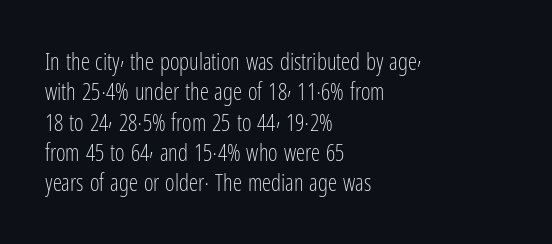
The space directly below the letters is spotless. Caption: standard tracking, unaltered. Vertically, the passage feels balanced, rows spaced as you'd expect. Does the lettering tilt? It doesn't — this is upright.
